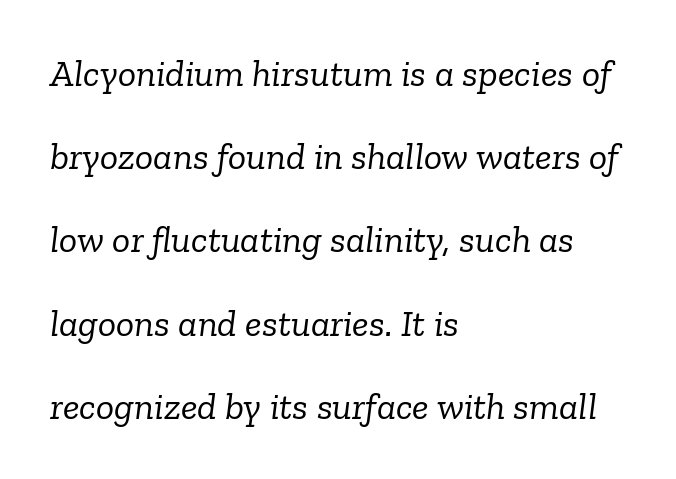
The image shows 38 px light serif type, italic (leaning right); set left-aligned, loose line spacing (2.19x), normal letter spacing, not underlined; low stroke contrast and a medium x-height.
